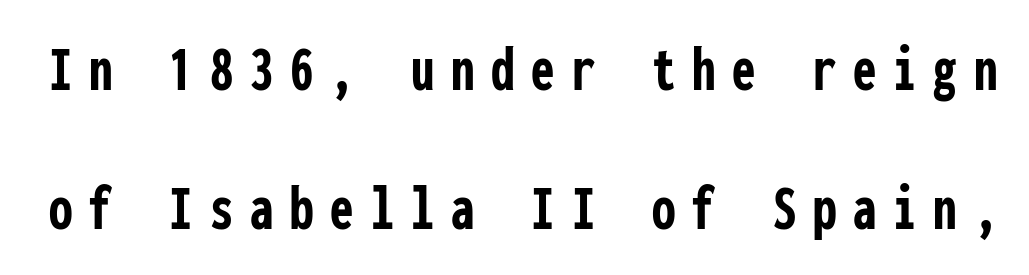
The image shows 67 px semibold, condensed sans-serif type, upright, monospaced; set loose line spacing (2.08x), unusually wide letter spacing (+0.25 em), not underlined; low stroke contrast and a medium x-height.
